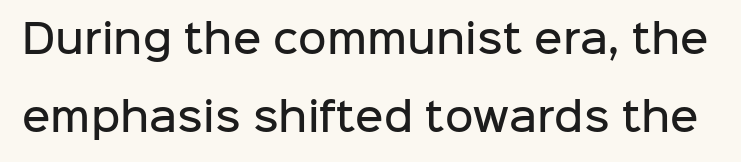
{"serif": "no", "italic": "no", "bold": "semi", "weight": "semibold", "width": "normal", "stroke_contrast": "low", "x_height": "medium", "monospaced": "no", "underline": "no", "line_spacing": "loose", "line_spacing_ratio": 1.99, "letter_spacing": "normal", "letter_spacing_em": 0.0, "glyph_px": 39}
